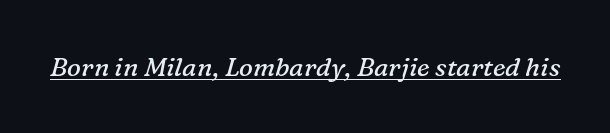
Q: Is the text bold? A: No.
Q: Is the text italic (slanted)? A: Yes, it leans right by about 16 degrees.
Q: Is the text underlined? A: Yes.
Q: Is the spacing between letters normal or unusually wide? A: Normal.
